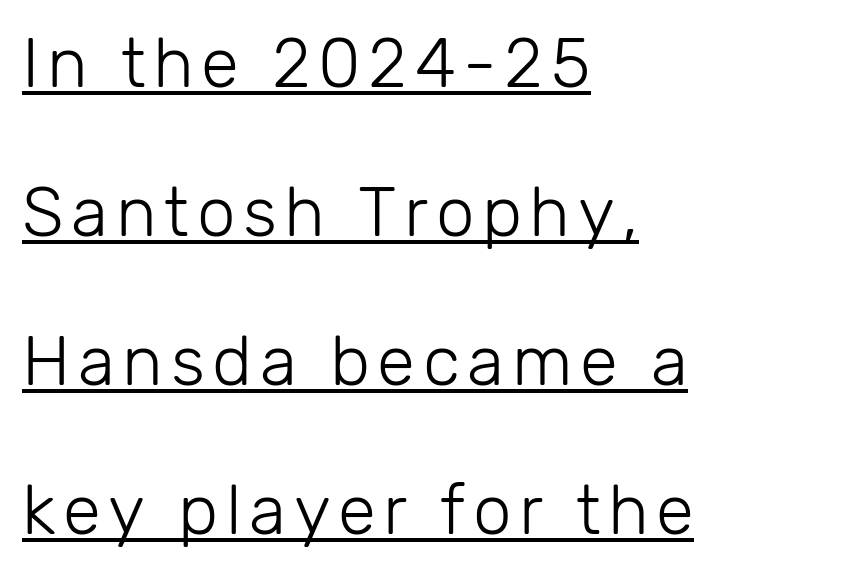
The image shows 69 px light sans-serif type, upright; set left-aligned, loose line spacing (2.16x), underlined; low stroke contrast and a medium x-height.
